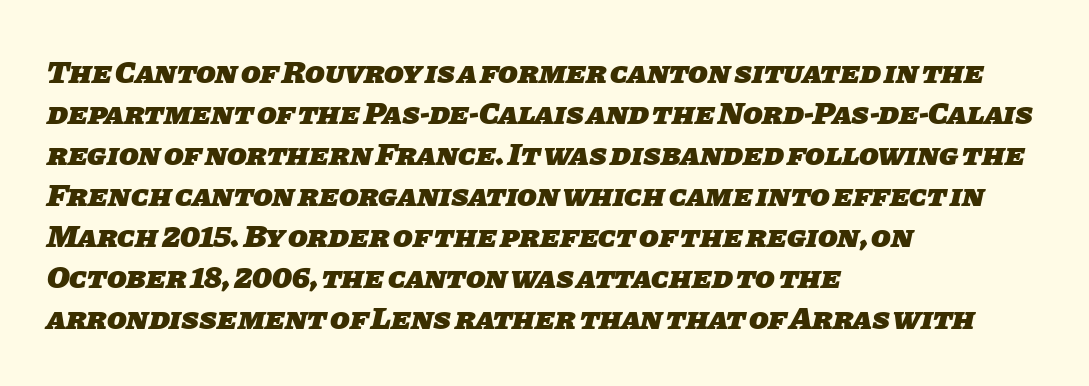
These lines stack with their left ends in a neat column. The line-height multiplier appears to be the usual default. Is the letter spacing exaggerated? No — it looks like the ordinary default. Proportional: the letters do not fall into vertical columns.
